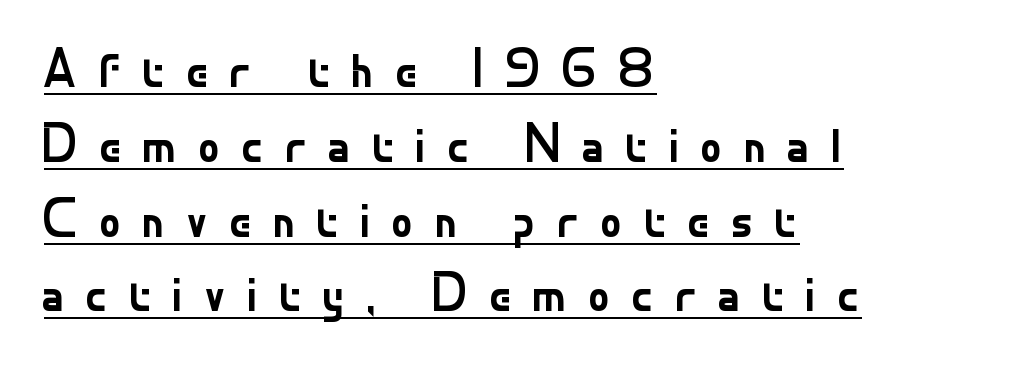
A typesetter would call this proportional, since set widths differ per character. The typography opts for an upright posture over an oblique one. This sample is left-justified, so line endings fall wherever the words run out. Serifs: no, the terminals of the letterforms are clean. The strokes carry an ordinary text weight at most. Honestly, the letter spacing is so wide it's the main thing you notice.
